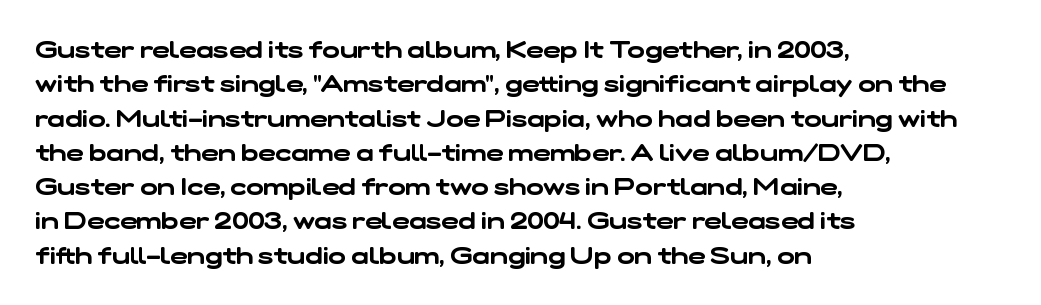
The image shows 23 px text type; set left-aligned, normal line spacing (1.49x), normal letter spacing, not underlined.
